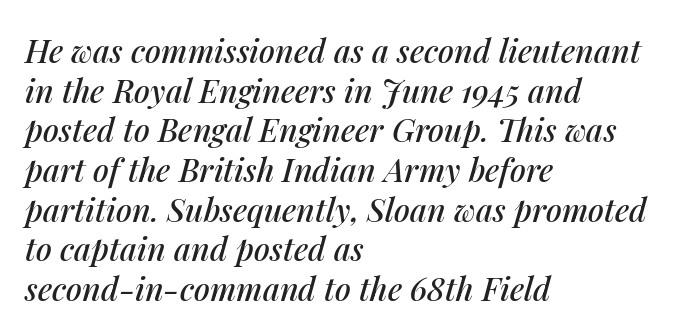
{"italic": "yes", "lean": "right", "slant_degrees": 14, "width": "normal", "stroke_contrast": "medium", "x_height": "medium", "monospaced": "no", "underline": "no", "align": "left", "line_spacing_ratio": 1.24, "letter_spacing": "normal", "letter_spacing_em": 0.0, "glyph_px": 32}
